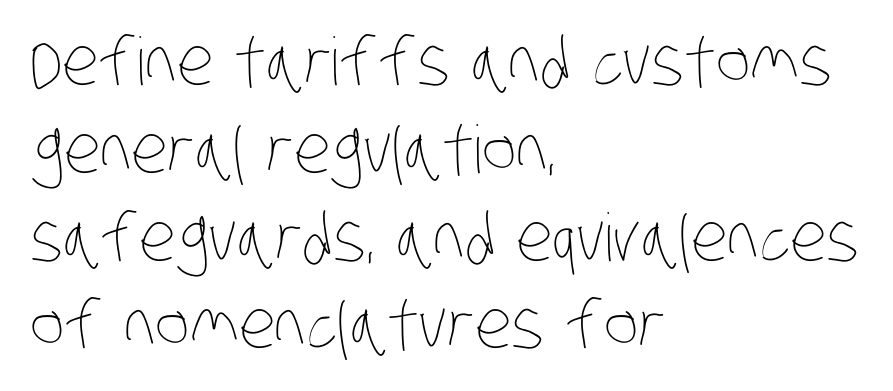
Q: Is the text bold? A: No.
Q: Is the text underlined? A: No.
Q: How is the paragraph aligned? A: Left-aligned.
Q: Is the spacing between letters normal or unusually wide? A: Normal.
Q: Is the spacing between lines tight, normal or loose? A: Normal.
Q: Width (condensed, normal, or wide)? A: Condensed.
Q: Stroke contrast? A: Low.
Q: x-height? A: Large.
Q: Monospaced? A: No.
